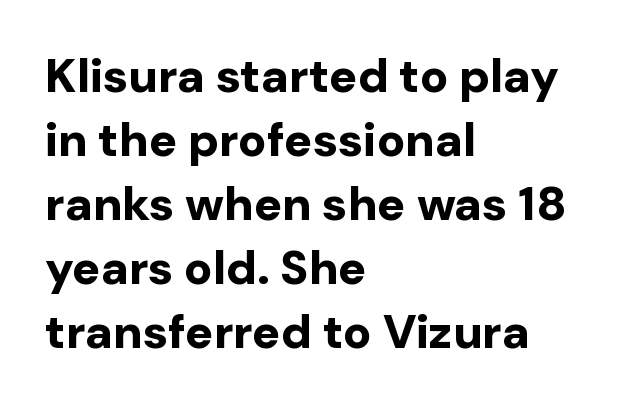
The image shows 47 px bold sans-serif type, upright; set left-aligned, normal line spacing (1.36x), normal letter spacing, not underlined; low stroke contrast and a medium x-height.
